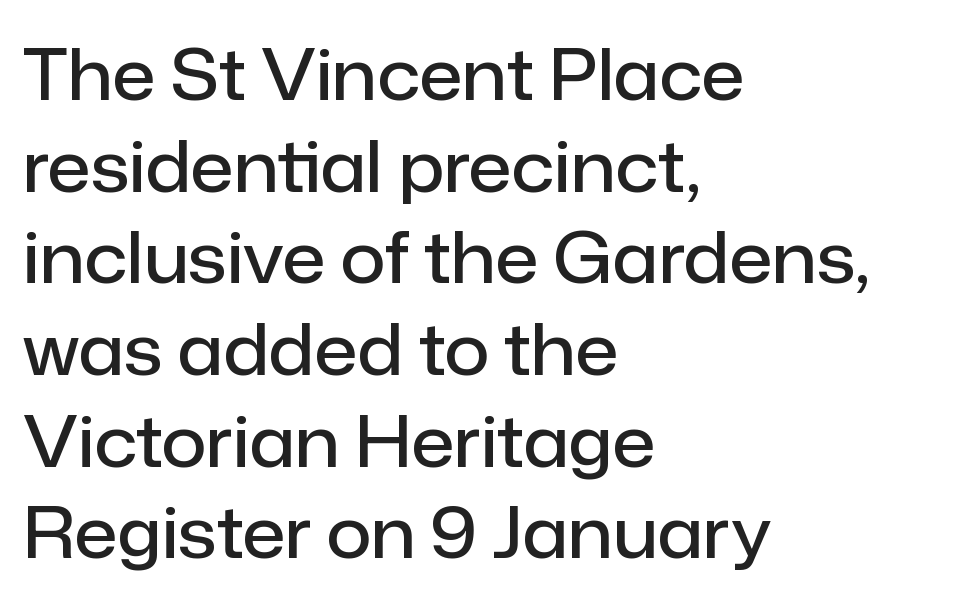
The image shows 70 px semibold sans-serif type, upright; set left-aligned, normal line spacing (1.31x), normal letter spacing, not underlined; low stroke contrast and a medium x-height.
